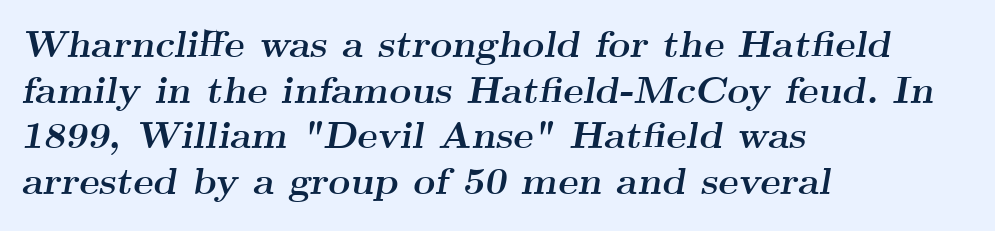
Q: Is the text bold? A: Yes.
Q: Is the text italic (slanted)? A: Yes, it leans right by about 9 degrees.
Q: Is the typeface a serif or a sans-serif typeface? A: Serif.
Q: Is the text underlined? A: No.
Q: How is the paragraph aligned? A: Left-aligned.
Q: Is the spacing between letters normal or unusually wide? A: Normal.
Q: Width (condensed, normal, or wide)? A: Wide.
Q: Stroke contrast? A: Medium.
Q: x-height? A: Small.
Q: Monospaced? A: No.
